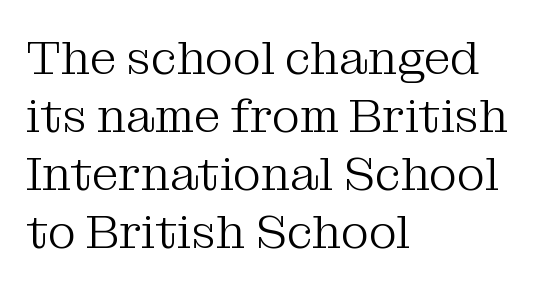
Q: Is the text bold? A: No.
Q: Is the text italic (slanted)? A: No, it is upright.
Q: Is the typeface a serif or a sans-serif typeface? A: Serif.
Q: Is the text underlined? A: No.
Q: How is the paragraph aligned? A: Left-aligned.
Q: Is the spacing between letters normal or unusually wide? A: Normal.
Q: Width (condensed, normal, or wide)? A: Normal.
Q: Stroke contrast? A: Medium.
Q: x-height? A: Medium.
Q: Monospaced? A: No.
